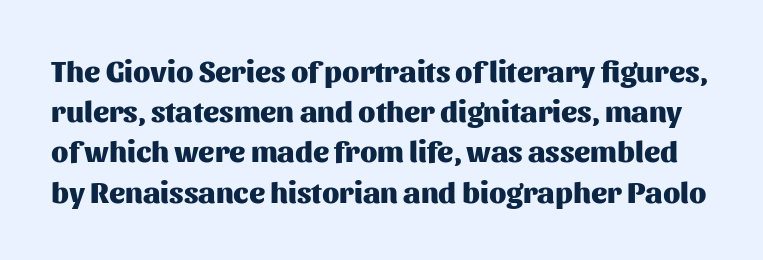
The image shows 30 px heavy sans-serif type, upright; set normal line spacing (1.34x), normal letter spacing, not underlined; medium stroke contrast and a medium x-height.
